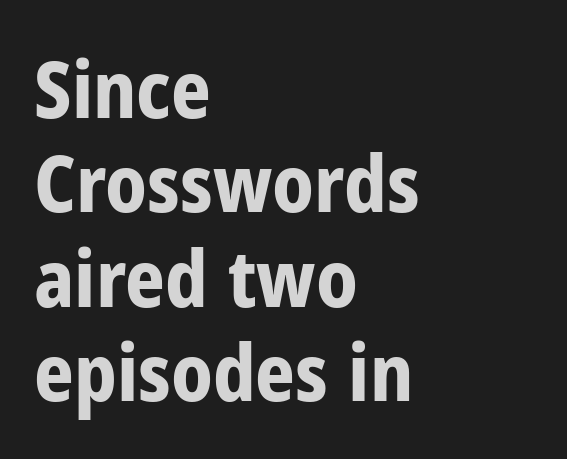
The letters stand upright; this is a roman face. Looks like regular typesetting: each glyph gets only the width it needs. The letters are bold, with thick, heavy strokes. Just letters on the line, the space beneath them empty.
